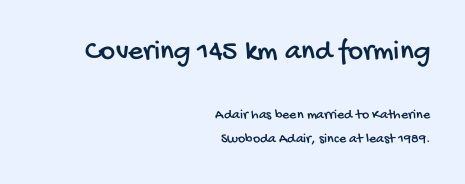
{"serif": "no", "width": "condensed", "stroke_contrast": "low", "x_height": "large", "monospaced": "no", "underline": "no", "align": "right", "line_spacing": "normal", "line_spacing_ratio": 1.7, "letter_spacing": "normal", "letter_spacing_em": 0.0, "larger_block": "first", "size_ratio": 2.07, "glyph_px": 29}
